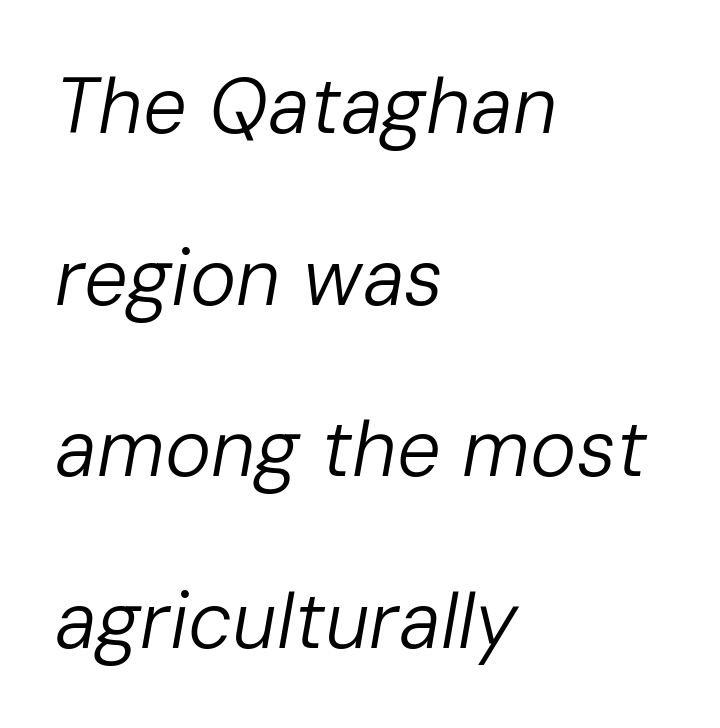
The image shows 78 px regular-weight type, italic (leaning right); set left-aligned, loose line spacing (2.2x), normal letter spacing, not underlined; low stroke contrast and a medium x-height.
